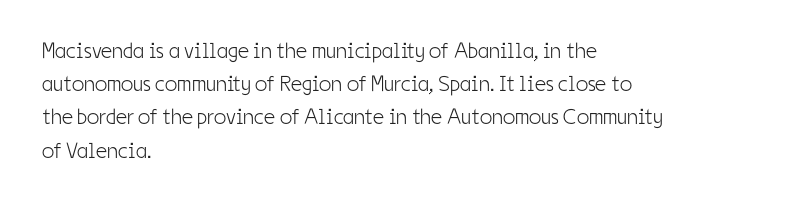
Tall strokes in this sample are plumb rather than angled. Weight: regular or lighter. Tracking value appears to be zero — textbook default spacing. The passage shown stacks its lines at a standard gap. The lines in this sample share a left origin and differ only in where they stop. Anything drawn beneath the words? Only blank space.
